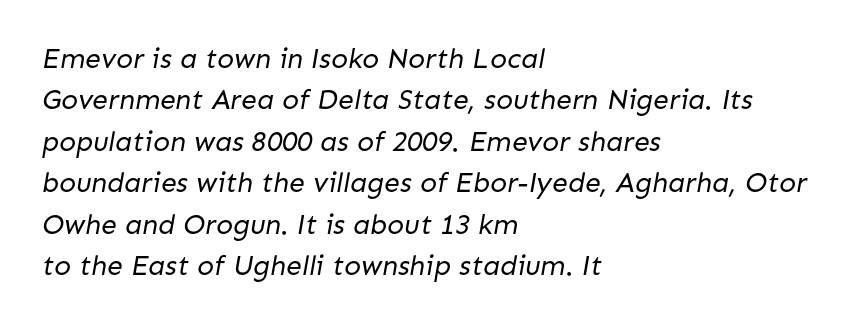
Glyph-to-glyph distance matches everyday printed text. A typesetter would call this proportional, since set widths differ per character. The rendering anchors every line to the left-hand side. Students, observe: this is what conventionally led text looks like. Is this a heavy cut? Hardly; it is regular or lighter. The face used here is a sans, in the tradition of grotesques and geometrics.
